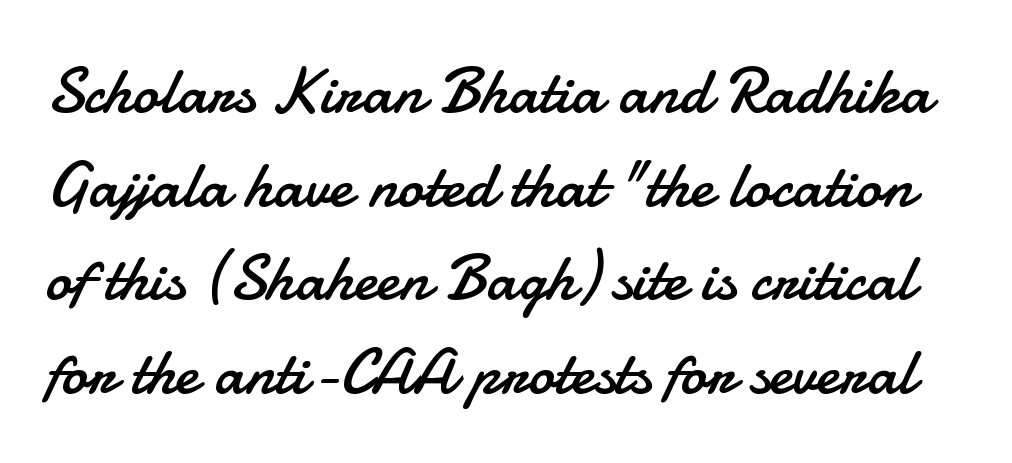
Q: Is the text bold? A: No.
Q: Is the text italic (slanted)? A: Yes.
Q: Is the typeface a serif or a sans-serif typeface? A: Sans-serif.
Q: Is the text underlined? A: No.
Q: Is the spacing between letters normal or unusually wide? A: Normal.
Q: Is the spacing between lines tight, normal or loose? A: Normal.
Q: Width (condensed, normal, or wide)? A: Normal.
Q: Stroke contrast? A: Low.
Q: x-height? A: Small.
Q: Monospaced? A: No.
